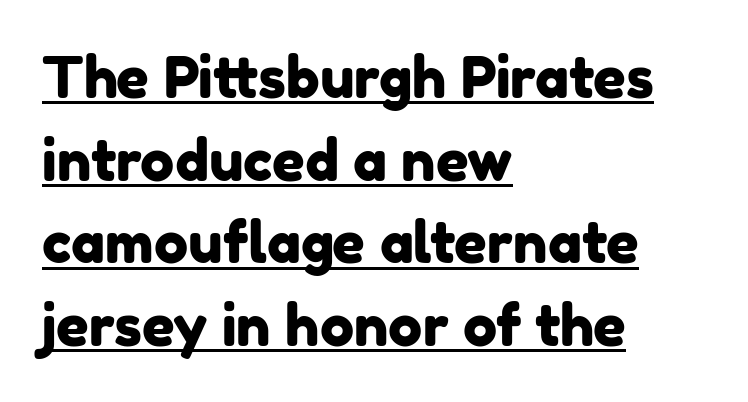
The image shows 57 px sans-serif type; set left-aligned, normal line spacing (1.45x), normal letter spacing, underlined; low stroke contrast and a medium x-height.
